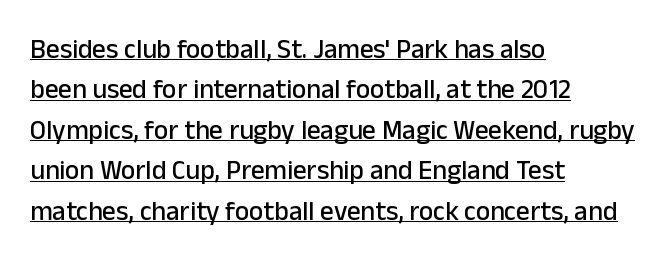
Compared with a centered layout, this one pins lines to the left instead. Ascenders rise straight up at ninety degrees. Check the space under the baseline: a stroke is drawn there. Reading down the column, the eye jumps a familiar distance to each next line.
